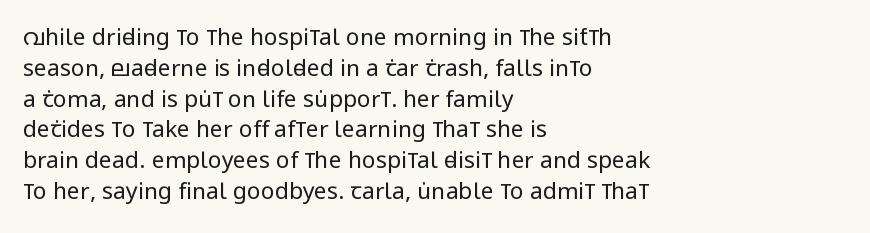
Descenders are the only things crossing below the line. The font sits on the lighter half of the weight spectrum, regular included. Does the copy run flush right? No — it runs flush left. Vertically, the passage feels balanced, rows spaced as you'd expect.
